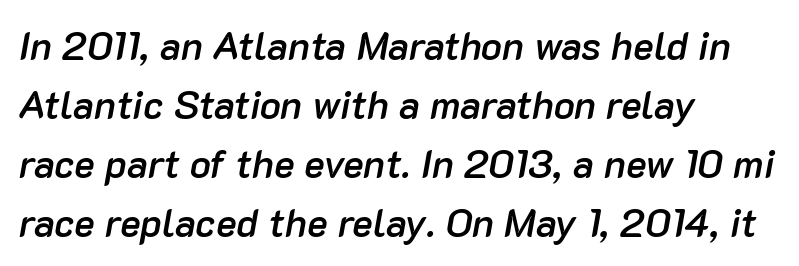
The lettering tilts uniformly, giving the passage an italic look. This sample has the flowing, uneven cadence of proportional lettering. Glyph-to-glyph distance matches everyday printed text. The lines in this sample share a left origin and differ only in where they stop. The passage shown is not underscored anywhere.
